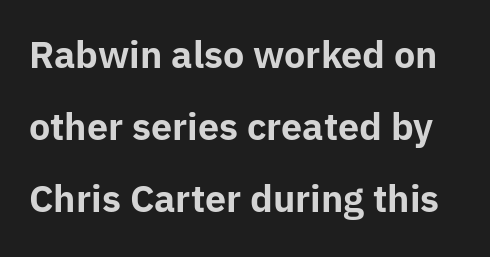
This rendering features lettering with no underline. Looks like regular typesetting: each glyph gets only the width it needs. The gaps between neighbouring characters are ordinary and unremarkable. The rendering uses a bold face; every stroke is thick and dark. Style check: upright. The leading is generous, giving the passage an open texture.
